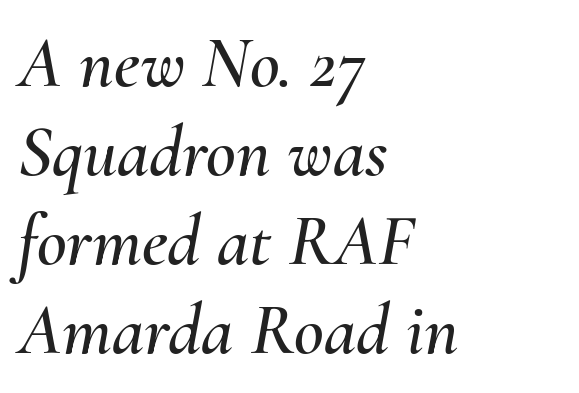
Characters follow at the spacing the type designer built in. Line beginnings align vertically; line endings do not. Every character sits at an angle, as italics do. Spacing verdict: proportional, widths tailored to each character.
